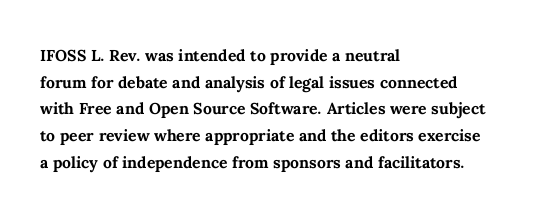
{"italic": "no", "bold": "yes", "underline": "no", "align": "left", "line_spacing": "normal", "line_spacing_ratio": 1.27, "letter_spacing": "normal", "letter_spacing_em": 0.0, "glyph_px": 21}
